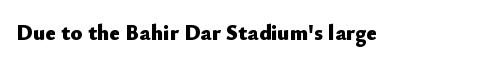
Q: Is the text bold? A: Yes.
Q: Is the text italic (slanted)? A: No, it is upright.
Q: Is the text underlined? A: No.
Q: Is the spacing between letters normal or unusually wide? A: Normal.
